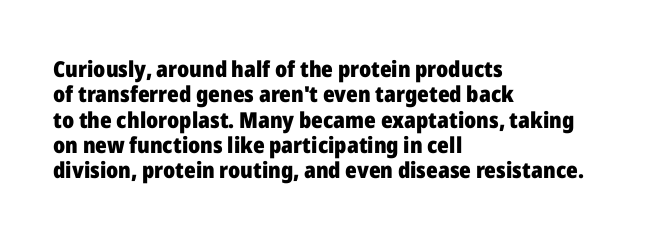
The image shows 22 px bold type, upright; set left-aligned, tight line spacing (1.15x), normal letter spacing, not underlined.
